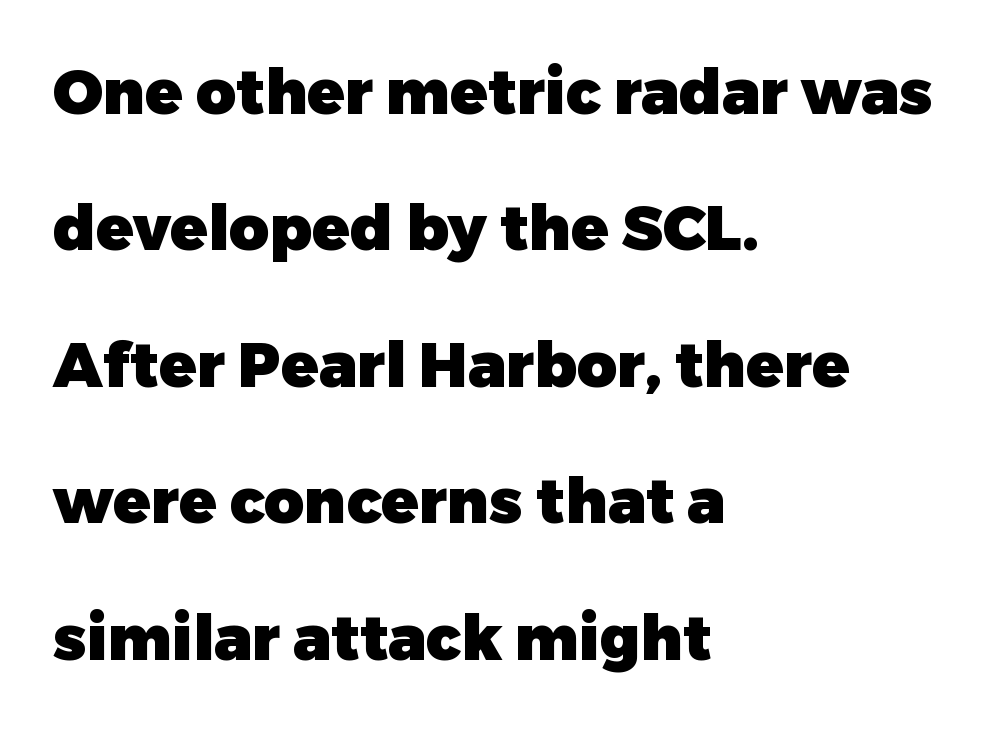
{"serif": "no", "italic": "no", "bold": "yes", "weight": "heavy", "width": "normal", "stroke_contrast": "low", "x_height": "medium", "monospaced": "no", "underline": "no", "align": "left", "line_spacing": "loose", "line_spacing_ratio": 2.2, "letter_spacing": "normal", "letter_spacing_em": 0.0, "glyph_px": 62}
